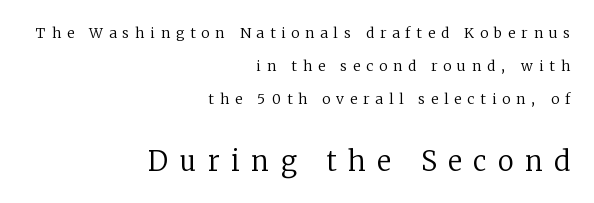
Q: Is the text bold? A: No.
Q: Is the text italic (slanted)? A: No, it is upright.
Q: Is the text underlined? A: No.
Q: How is the paragraph aligned? A: Right-aligned.
Q: Is the spacing between letters normal or unusually wide? A: Unusually wide.
Q: Is the spacing between lines tight, normal or loose? A: Loose.
Q: Which block of text is set in a larger size, the first (top) or the second (bottom)? A: The second (bottom) one.
